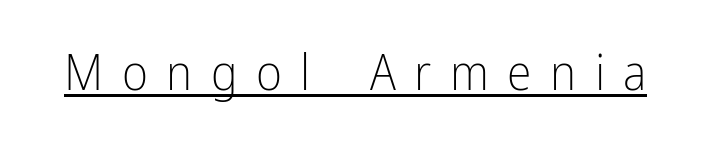
The passage shown is not bold in any degree. Underlining? Definitely there. You could only call the tracking loose — the letters float apart. These lines are rendered in a variable-pitch font.
